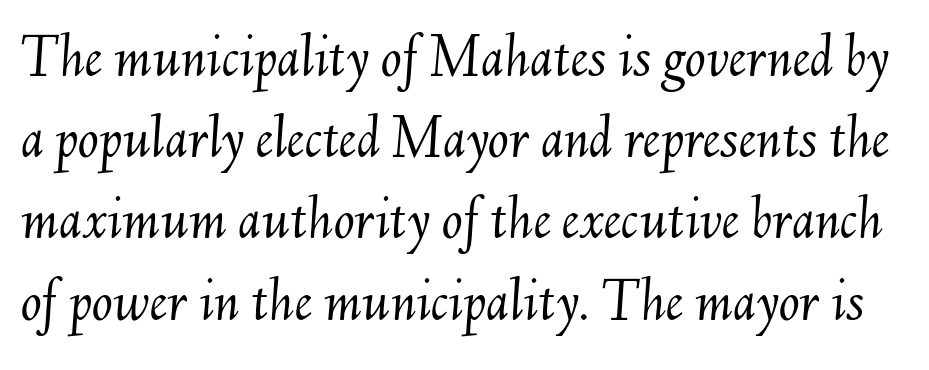
{"italic": "yes", "lean": "right", "slant_degrees": 6, "bold": "no", "weight": "light", "width": "normal", "stroke_contrast": "medium", "x_height": "small", "monospaced": "no", "underline": "no", "line_spacing": "normal", "line_spacing_ratio": 1.31, "letter_spacing": "normal", "letter_spacing_em": 0.0, "glyph_px": 62}
